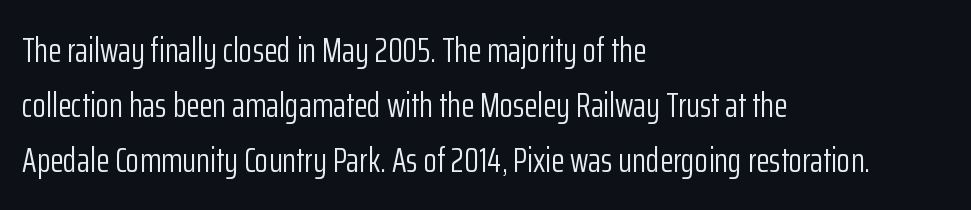
Q: Is the text bold? A: No.
Q: Is the text italic (slanted)? A: No, it is upright.
Q: Is the typeface a serif or a sans-serif typeface? A: Sans-serif.
Q: Is the text underlined? A: No.
Q: How is the paragraph aligned? A: Left-aligned.
Q: Is the spacing between letters normal or unusually wide? A: Normal.
Q: Is the spacing between lines tight, normal or loose? A: Normal.
Q: Width (condensed, normal, or wide)? A: Condensed.
Q: Stroke contrast? A: Low.
Q: x-height? A: Medium.
Q: Monospaced? A: No.
